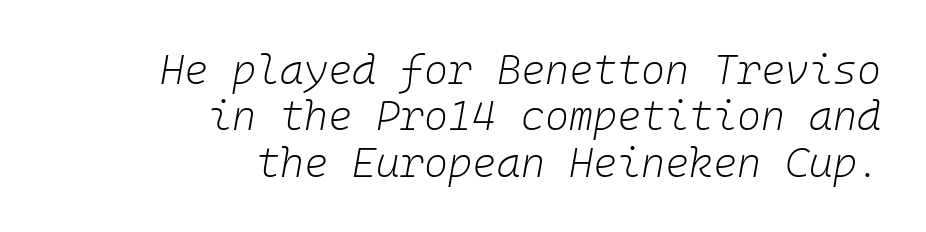
The rendering applies a slant to the glyphs. Each letter, wide or thin by design, is forced into the same width here. These lines keep a tight, regular rhythm from letter to letter. The typesetter chose a ragged-left arrangement here. How would I describe the line gaps? Narrow and economical. Counters stay open thanks to moderate or lighter strokes.
